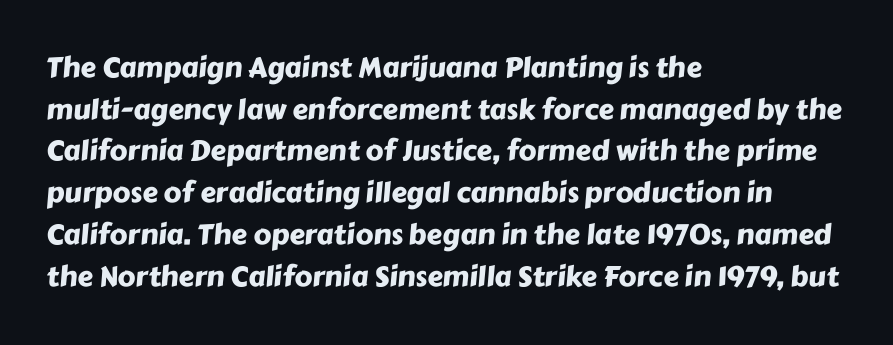
{"serif": "no", "width": "normal", "stroke_contrast": "low", "x_height": "medium", "monospaced": "no", "underline": "no", "align": "left", "line_spacing": "normal", "line_spacing_ratio": 1.49, "letter_spacing": "normal", "letter_spacing_em": 0.0, "glyph_px": 28}
